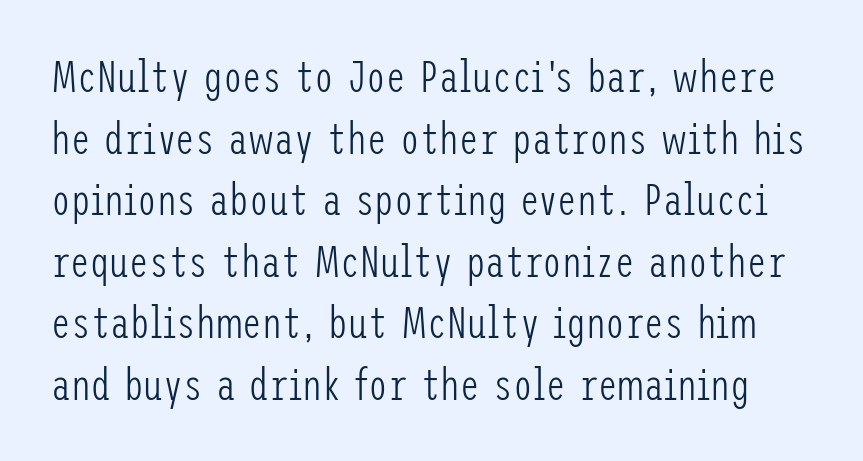
{"serif": "no", "italic": "no", "bold": "no", "weight": "light", "width": "condensed", "stroke_contrast": "low", "x_height": "medium", "underline": "no", "line_spacing": "normal", "line_spacing_ratio": 1.4, "letter_spacing": "normal", "letter_spacing_em": 0.0, "glyph_px": 44}
